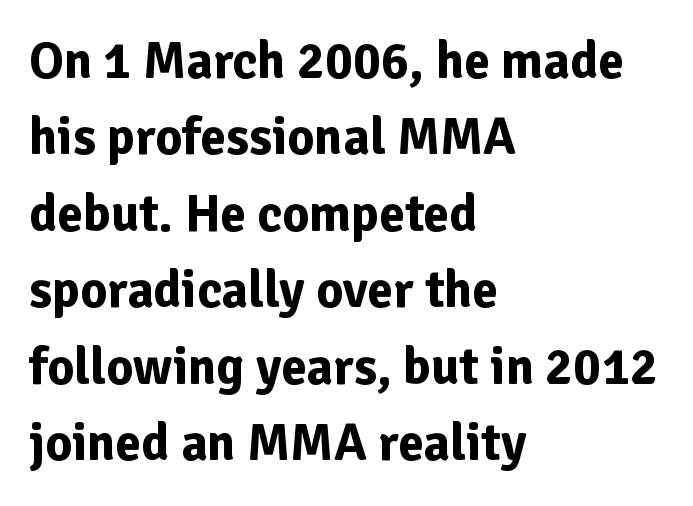
The image shows 52 px bold sans-serif type, upright; set left-aligned, normal line spacing (1.47x), normal letter spacing, not underlined; low stroke contrast and a medium x-height.
